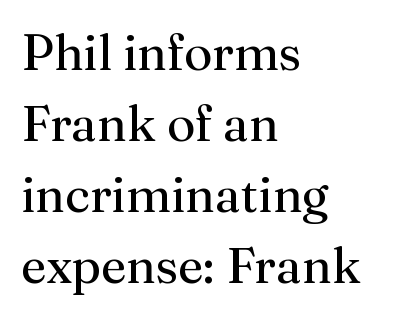
The rendering anchors every line to the left-hand side. In terms of posture, this sample is upright. Decoration check: the copy has no underline. The face used here is proportionally spaced, like ordinary book or web type.
